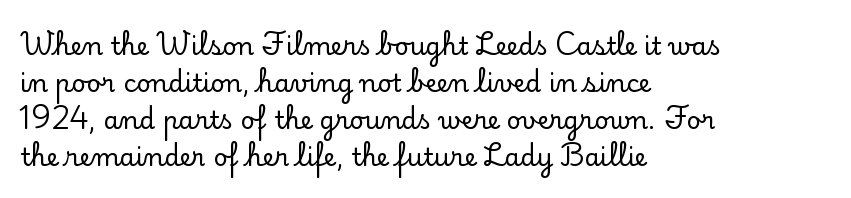
The space beneath each line is pristine and unruled. Compared with typical paragraphs, the rows here are spaced about the same. Notice how the passage keeps a crisp vertical edge on the left only. Short note: letters normally spaced.
